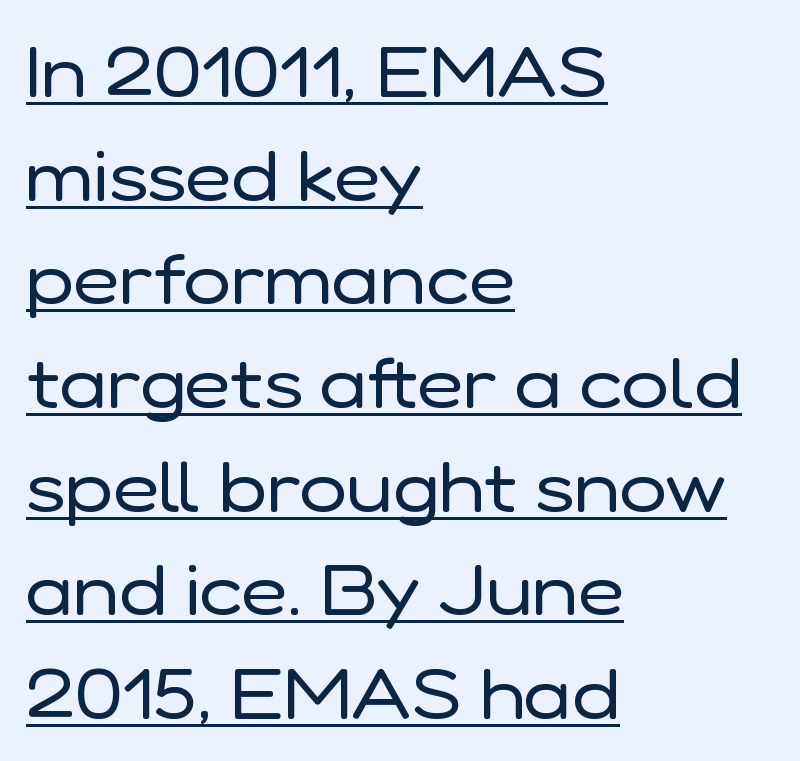
The image shows 71 px regular-weight sans-serif type, upright; set left-aligned, normal line spacing (1.46x), normal letter spacing, underlined; low stroke contrast and a medium x-height.
